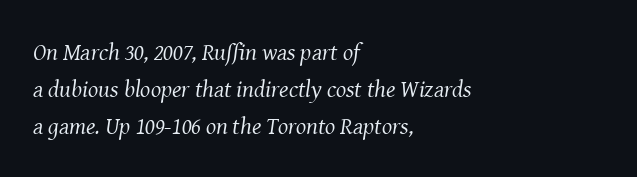
{"italic": "yes", "lean": "right", "slant_degrees": 8, "bold": "no", "underline": "no", "align": "left", "line_spacing": "normal", "line_spacing_ratio": 1.55, "letter_spacing": "normal", "letter_spacing_em": 0.0, "glyph_px": 24}
